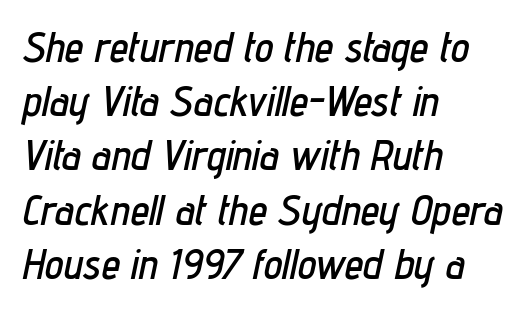
Q: Is the text italic (slanted)? A: Yes, it leans right by about 12 degrees.
Q: Is the text underlined? A: No.
Q: How is the paragraph aligned? A: Left-aligned.
Q: Is the spacing between letters normal or unusually wide? A: Normal.
Q: Is the spacing between lines tight, normal or loose? A: Normal.
Q: Width (condensed, normal, or wide)? A: Condensed.
Q: Stroke contrast? A: Low.
Q: x-height? A: Medium.
Q: Monospaced? A: No.
